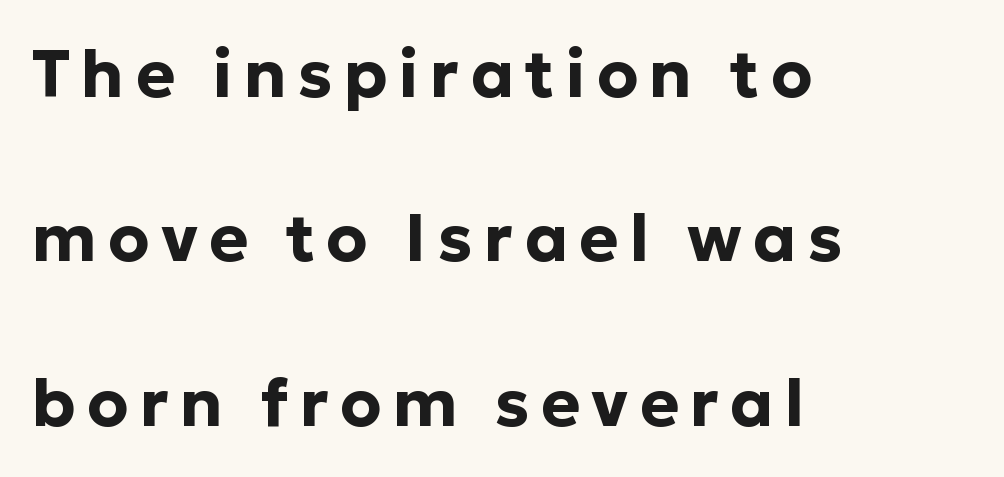
You could not count columns in this text — the font is proportionally spaced. Its strokes are broad and dark, the hallmark of bold type. I'd call this a sans setting — the letters go barefoot. The line-height multiplier appears high, well above default. Where is the straight margin? On the left. If you drew a line through each stem, it would be perfectly vertical.
